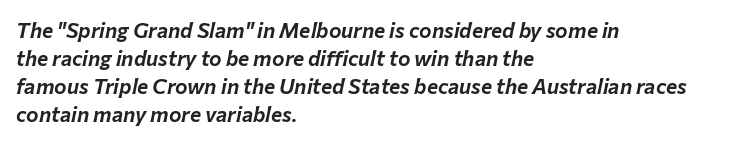
The image shows 21 px text type, italic (leaning right); set left-aligned, normal line spacing (1.33x), normal letter spacing, not underlined.
